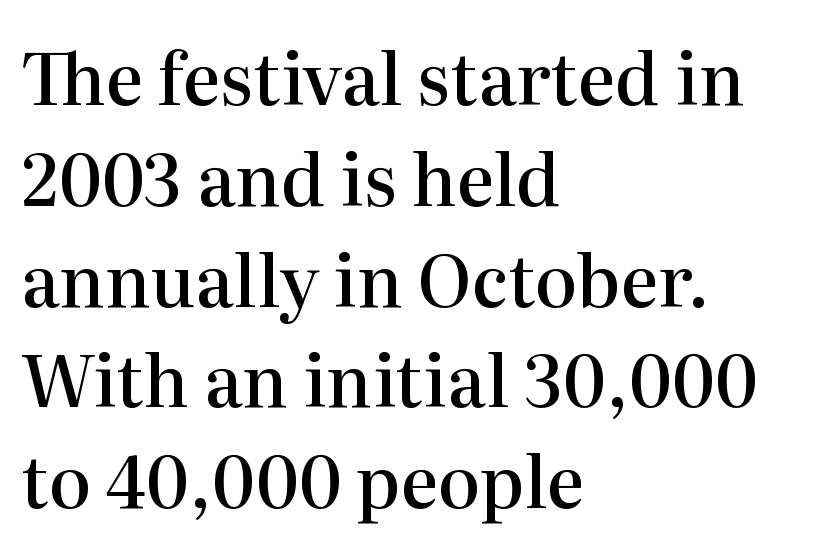
A bit beefed up — I'd call it semibold rather than bold. The font family rendered here belongs to the serif group. The rendering uses natural spacing where letterforms have individual widths. Every stem runs plumb, perpendicular to the baseline. Nobody drew a line under any word here.
